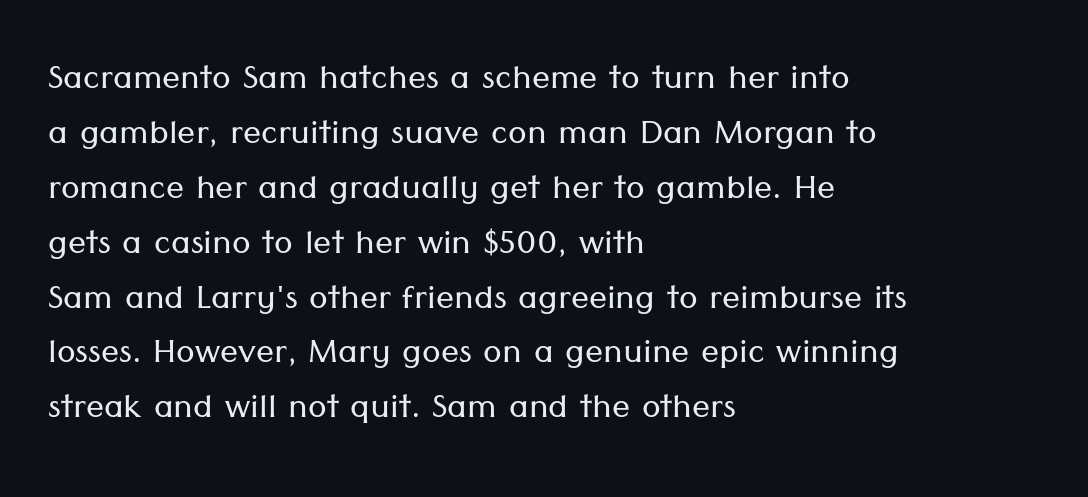
Is this a sans? Yes — the strokes have no serifs. The face used here is proportionally spaced, like ordinary book or web type. Notice how the stems are strictly vertical — no italics here. Type without underlining. This sample uses plain, unmodified letter spacing. The typeface has the unassuming heft of standard copy or less.
